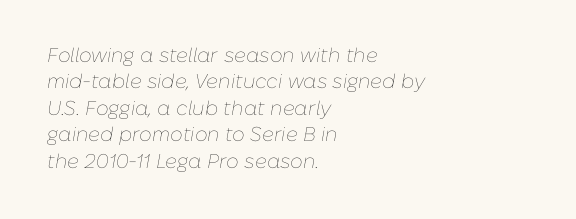
Slanted lettering throughout. Counters stay open thanks to moderate or lighter strokes. Regular leading. Alignment: flush left.
